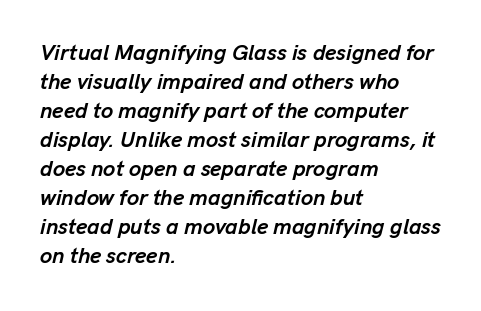
The image shows 22 px bold type, italic (leaning right); set left-aligned, normal line spacing (1.32x), normal letter spacing, not underlined.
